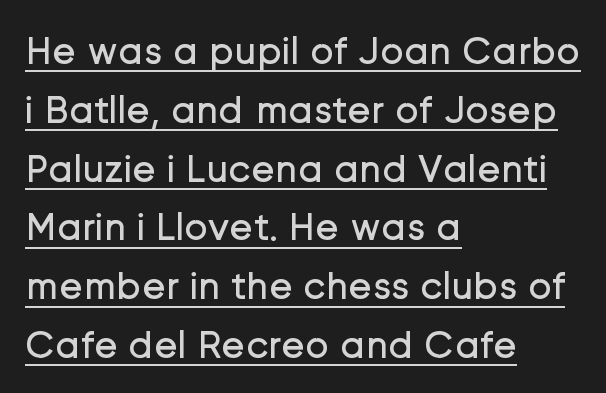
{"serif": "no", "italic": "no", "bold": "no", "weight": "regular", "width": "normal", "stroke_contrast": "low", "x_height": "medium", "monospaced": "no", "underline": "yes", "align": "left", "line_spacing": "normal", "line_spacing_ratio": 1.47, "letter_spacing": "normal", "letter_spacing_em": 0.0, "glyph_px": 40}
